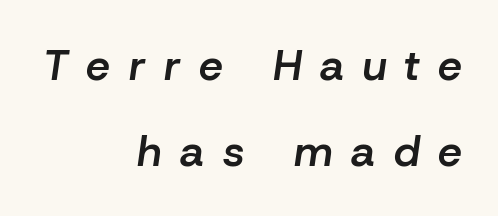
Q: Is the text bold? A: Semi-bold.
Q: Is the text italic (slanted)? A: Yes, it leans right by about 8 degrees.
Q: Is the text underlined? A: No.
Q: How is the paragraph aligned? A: Right-aligned.
Q: Is the spacing between letters normal or unusually wide? A: Unusually wide.
Q: Is the spacing between lines tight, normal or loose? A: Loose.
Q: Width (condensed, normal, or wide)? A: Normal.
Q: Stroke contrast? A: Low.
Q: x-height? A: Medium.
Q: Monospaced? A: No.
